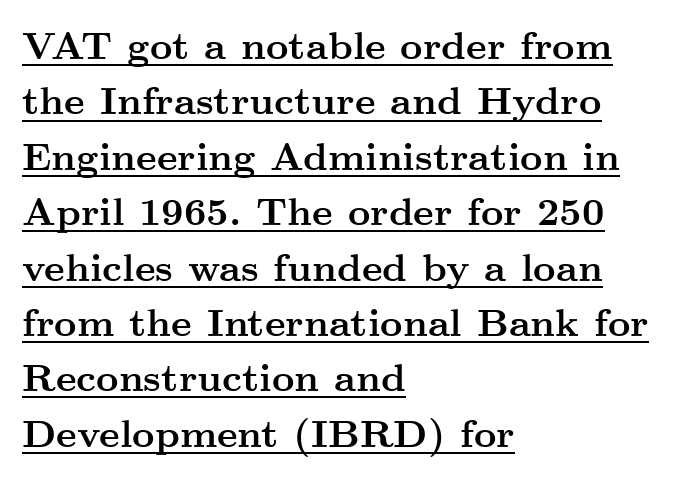
{"serif": "yes", "italic": "no", "bold": "yes", "weight": "semibold", "width": "wide", "stroke_contrast": "medium", "x_height": "small", "monospaced": "no", "underline": "yes", "align": "left", "line_spacing": "normal", "line_spacing_ratio": 1.42, "letter_spacing": "normal", "letter_spacing_em": 0.0, "glyph_px": 39}
